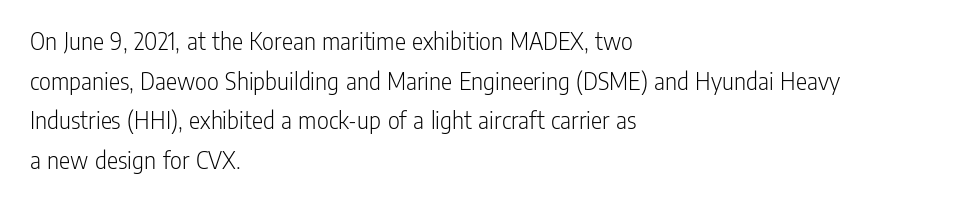
The image shows 26 px text type, upright; set left-aligned, normal line spacing (1.52x), normal letter spacing, not underlined.
